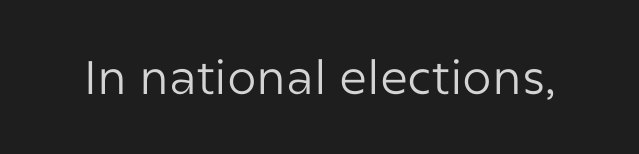
The image shows 47 px regular-weight sans-serif type, upright; set normal letter spacing, not underlined; low stroke contrast and a medium x-height.
